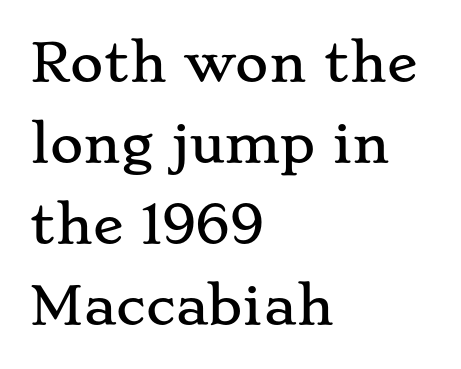
The image shows 51 px wide serif type, upright; set left-aligned, normal line spacing (1.59x), normal letter spacing, not underlined; low stroke contrast and a small x-height.
